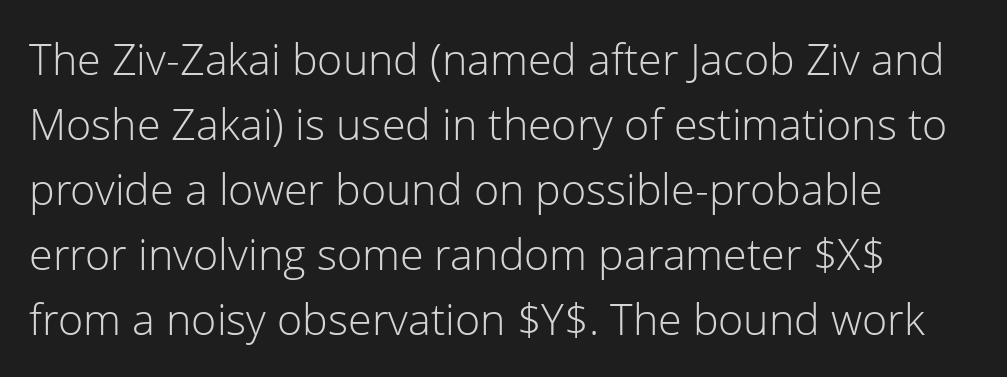
{"serif": "no", "italic": "no", "bold": "no", "weight": "light", "width": "normal", "stroke_contrast": "low", "x_height": "medium", "monospaced": "no", "underline": "no", "align": "left", "line_spacing": "normal", "line_spacing_ratio": 1.51, "letter_spacing": "normal", "letter_spacing_em": 0.0, "glyph_px": 43}
